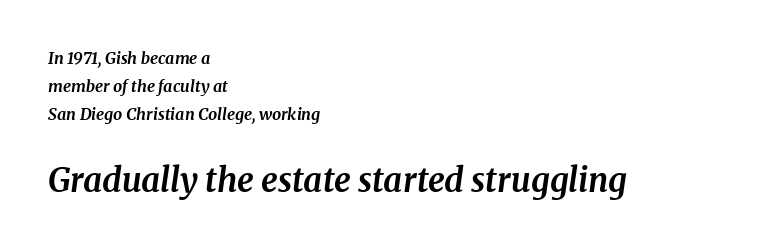
{"serif": "yes", "italic": "yes", "lean": "right", "slant_degrees": 8, "bold": "yes", "weight": "bold", "width": "normal", "stroke_contrast": "medium", "x_height": "medium", "monospaced": "no", "underline": "no", "align": "left", "line_spacing_ratio": 1.76, "letter_spacing": "normal", "letter_spacing_em": 0.0, "larger_block": "second", "size_ratio": 2.06, "glyph_px": 33}
